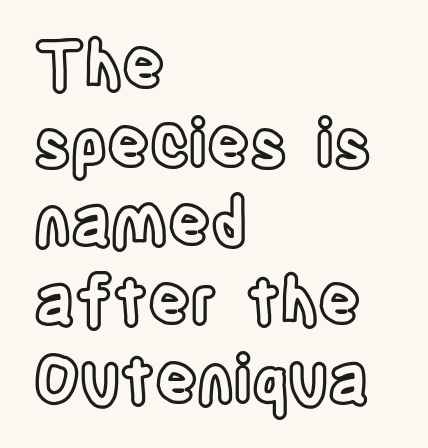
The image shows 65 px condensed type, upright; set left-aligned, line spacing 1.21x, normal letter spacing, not underlined; a large x-height.
